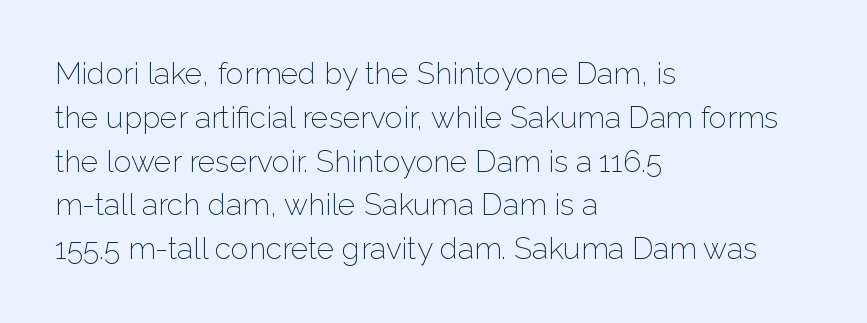
Q: Is the text bold? A: No.
Q: Is the text italic (slanted)? A: No, it is upright.
Q: Is the typeface a serif or a sans-serif typeface? A: Sans-serif.
Q: Is the text underlined? A: No.
Q: How is the paragraph aligned? A: Left-aligned.
Q: Is the spacing between letters normal or unusually wide? A: Normal.
Q: Is the spacing between lines tight, normal or loose? A: Normal.
Q: Width (condensed, normal, or wide)? A: Normal.
Q: Stroke contrast? A: Low.
Q: x-height? A: Medium.
Q: Monospaced? A: No.
